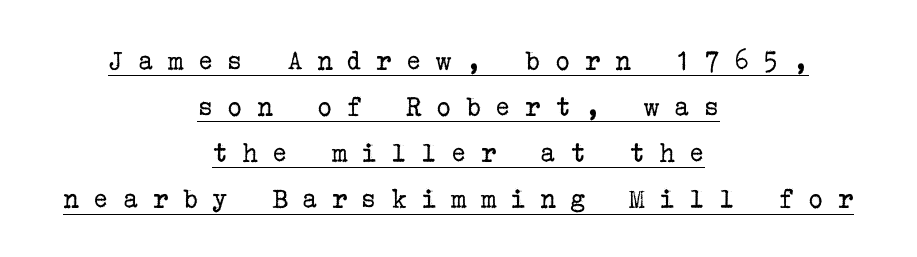
The characters are drawn with everyday or finer stroke widths. Underline: present. The typesetter chose a symmetrical, centered arrangement here. The passage shown stacks its lines at a standard gap. Is there any slant? The stems are plumb.
